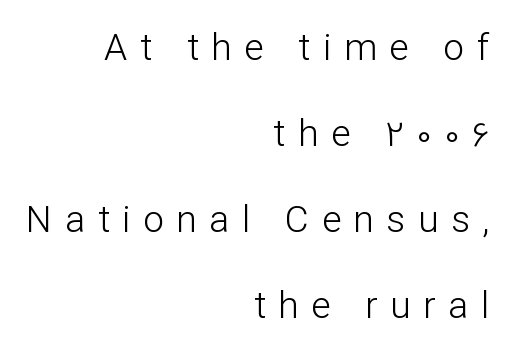
The image shows 37 px light sans-serif type, upright; set right-aligned, loose line spacing (2.32x), unusually wide letter spacing (+0.34 em), not underlined; low stroke contrast and a medium x-height.
